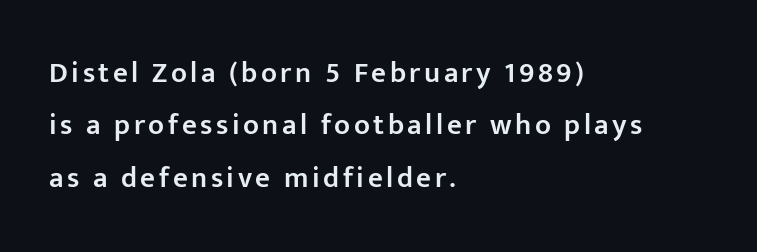
Ordinary non-slanted type is in use. Does the type have serifs? No, each stem ends abruptly. The ragged edge is on the right, which tells us the setting is flush left. These lines are rendered in a variable-pitch font. The letters are semibold — heavier than regular but short of a full bold.
